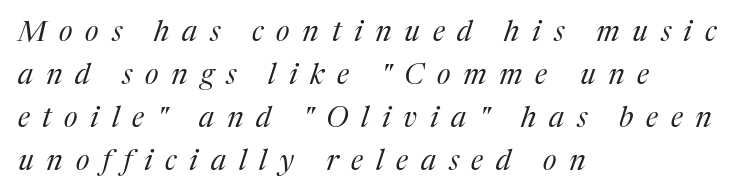
Q: Is the text bold? A: No.
Q: Is the text italic (slanted)? A: Yes, it leans right by about 17 degrees.
Q: Is the typeface a serif or a sans-serif typeface? A: Serif.
Q: Is the text underlined? A: No.
Q: How is the paragraph aligned? A: Left-aligned.
Q: Is the spacing between letters normal or unusually wide? A: Unusually wide.
Q: Is the spacing between lines tight, normal or loose? A: Normal.
Q: Width (condensed, normal, or wide)? A: Normal.
Q: Stroke contrast? A: Medium.
Q: x-height? A: Medium.
Q: Monospaced? A: No.
